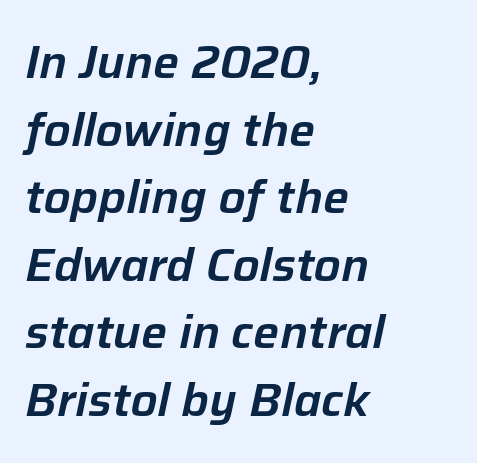
Layout note: lines flush left. Compared with typical paragraphs, the rows here are spaced about the same. The strip under each line holds only bare page. Proportional: the letters do not fall into vertical columns. If you drew a line through each stem, it would be angled.
